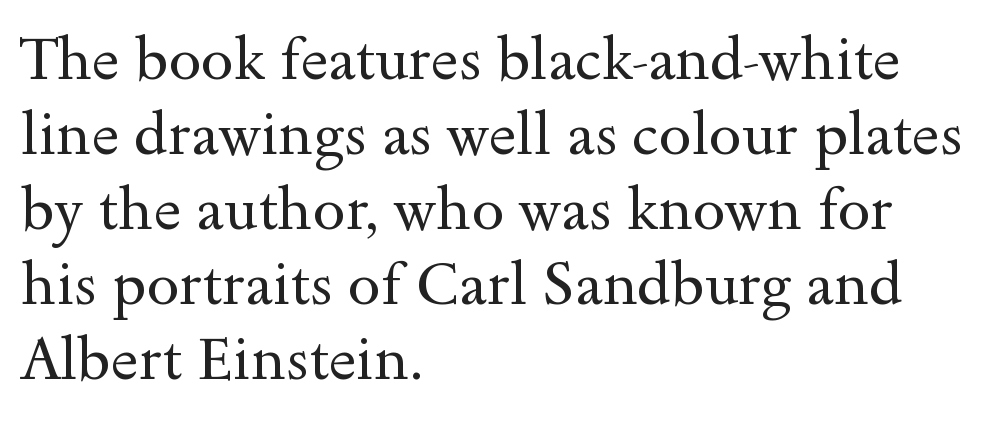
No italicization has been applied; the sample stays upright. The glyphs are unaccompanied by any horizontal stroke below them. Students, observe: this is what conventionally led text looks like. These lines are rendered in a variable-pitch font. These lines are set flush left with a ragged right edge. Stroke terminals: seriffed.
